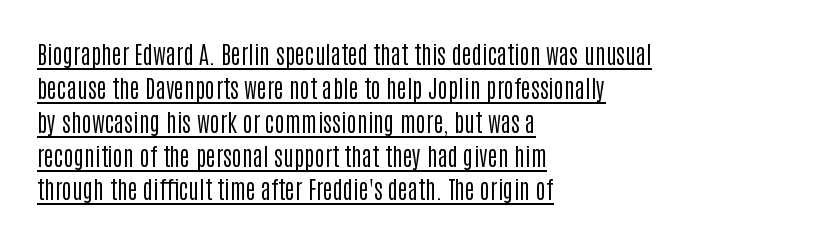
{"italic": "no", "bold": "no", "underline": "yes", "align": "left", "line_spacing": "normal", "line_spacing_ratio": 1.41, "letter_spacing": "normal", "letter_spacing_em": 0.0, "glyph_px": 24}
